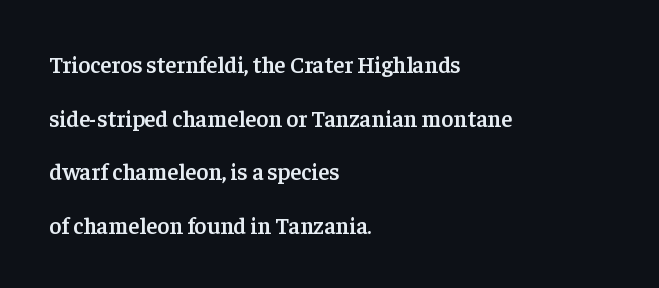
{"italic": "no", "bold": "semi", "underline": "no", "align": "left", "line_spacing": "loose", "line_spacing_ratio": 2.33, "letter_spacing": "normal", "letter_spacing_em": 0.0, "glyph_px": 23}
